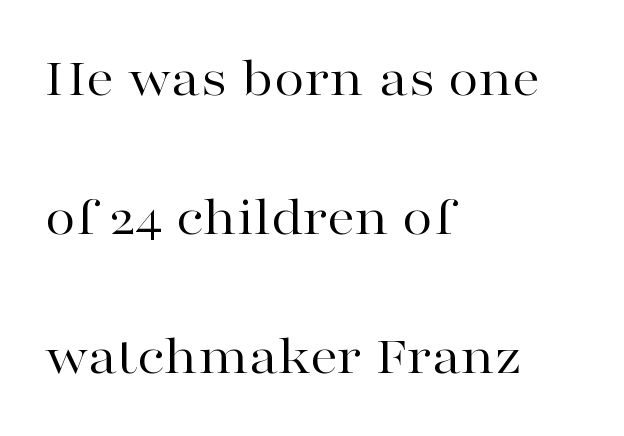
{"serif": "yes", "italic": "no", "bold": "no", "weight": "regular", "width": "wide", "stroke_contrast": "high", "x_height": "medium", "monospaced": "no", "underline": "no", "align": "left", "line_spacing": "loose", "line_spacing_ratio": 2.48, "letter_spacing": "normal", "letter_spacing_em": 0.0, "glyph_px": 56}
